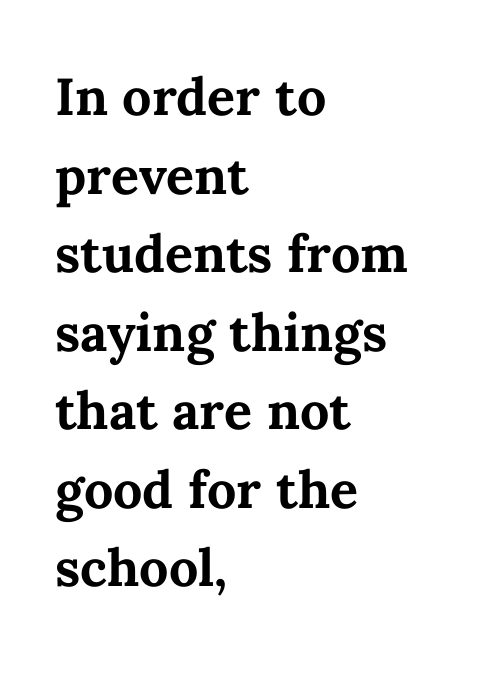
Q: Is the text bold? A: Yes.
Q: Is the text italic (slanted)? A: No, it is upright.
Q: Is the text underlined? A: No.
Q: How is the paragraph aligned? A: Left-aligned.
Q: Is the spacing between letters normal or unusually wide? A: Normal.
Q: Is the spacing between lines tight, normal or loose? A: Normal.
Q: Width (condensed, normal, or wide)? A: Normal.
Q: Stroke contrast? A: Medium.
Q: x-height? A: Medium.
Q: Monospaced? A: No.
